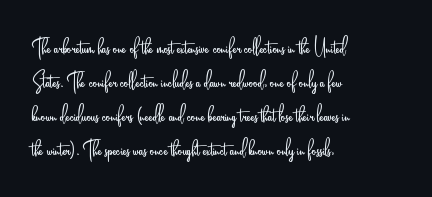
The image shows 27 px text type; set left-aligned, normal line spacing (1.26x), normal letter spacing, not underlined.
